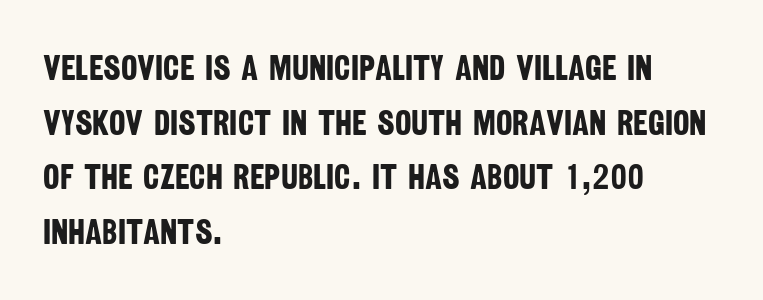
Q: Is the text bold? A: Yes.
Q: Is the typeface a serif or a sans-serif typeface? A: Sans-serif.
Q: Is the text underlined? A: No.
Q: How is the paragraph aligned? A: Left-aligned.
Q: Is the spacing between letters normal or unusually wide? A: Normal.
Q: Is the spacing between lines tight, normal or loose? A: Normal.
Q: Width (condensed, normal, or wide)? A: Condensed.
Q: Stroke contrast? A: Low.
Q: x-height? A: Large.
Q: Monospaced? A: No.
